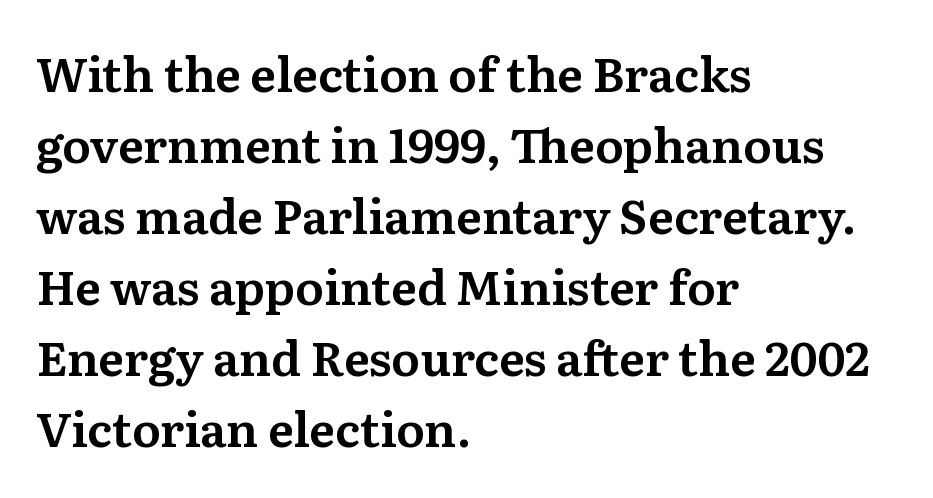
{"serif": "yes", "italic": "no", "width": "normal", "stroke_contrast": "medium", "x_height": "medium", "monospaced": "no", "underline": "no", "align": "left", "line_spacing": "normal", "line_spacing_ratio": 1.51, "letter_spacing": "normal", "letter_spacing_em": 0.0, "glyph_px": 47}
